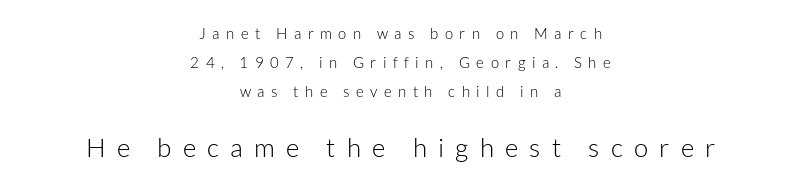
Q: Is the text bold? A: No.
Q: Is the text italic (slanted)? A: No, it is upright.
Q: Is the text underlined? A: No.
Q: How is the paragraph aligned? A: Centered.
Q: Is the spacing between letters normal or unusually wide? A: Unusually wide.
Q: Is the spacing between lines tight, normal or loose? A: Loose.
Q: Which block of text is set in a larger size, the first (top) or the second (bottom)? A: The second (bottom) one.
